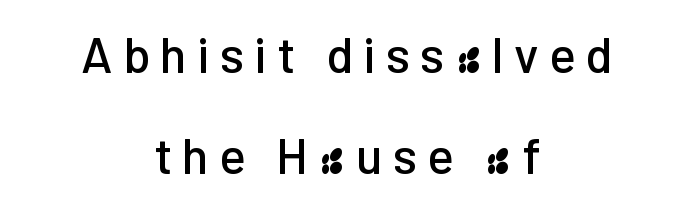
The image shows 50 px sans-serif type, upright; set centered, loose line spacing (2.02x), unusually wide letter spacing (+0.2 em), not underlined; low stroke contrast and a medium x-height.
